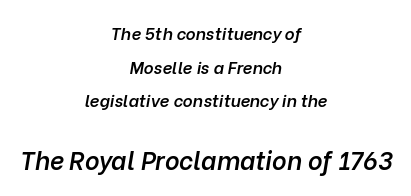
The rendering uses a semibold face; strokes are thickened but not to full bold. Scale increases going downward across the two blocks. Compared with a flush-left layout, this one balances lines on the center instead. One glance says open: line gaps are wider than usual. Yep, that's italic — everything's leaning.
